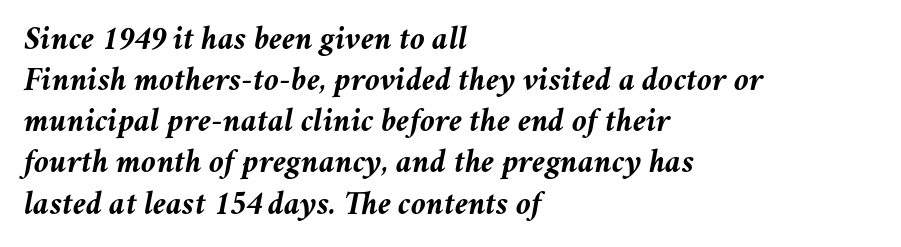
The image shows 34 px semibold type, italic (leaning right); set left-aligned, line spacing 1.21x, normal letter spacing, not underlined; medium stroke contrast and a medium x-height.
